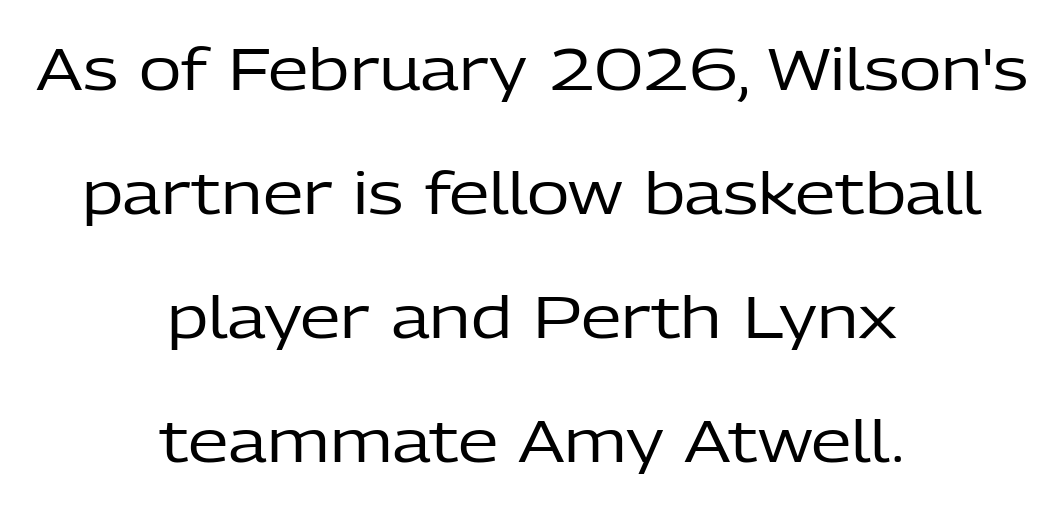
The image shows 58 px regular-weight sans-serif type, upright; set centered, loose line spacing (2.14x), normal letter spacing, not underlined; low stroke contrast and a medium x-height.
